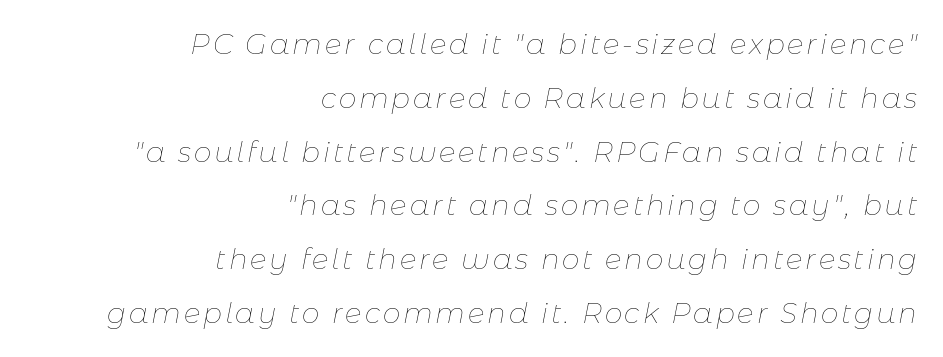
The image shows 28 px thin type, italic (leaning right); set right-aligned, loose line spacing (1.92x), not underlined; low stroke contrast and a medium x-height.
